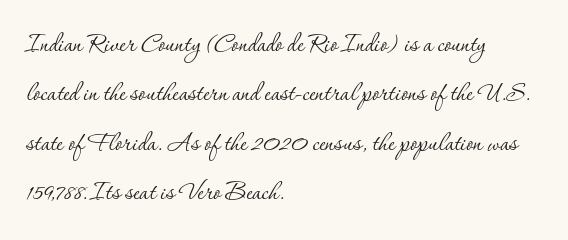
Q: Is the text bold? A: No.
Q: Is the text italic (slanted)? A: Yes.
Q: Is the typeface a serif or a sans-serif typeface? A: Serif.
Q: Is the text underlined? A: No.
Q: How is the paragraph aligned? A: Left-aligned.
Q: Is the spacing between letters normal or unusually wide? A: Normal.
Q: Is the spacing between lines tight, normal or loose? A: Normal.
Q: Width (condensed, normal, or wide)? A: Normal.
Q: Stroke contrast? A: Low.
Q: x-height? A: Small.
Q: Monospaced? A: No.
